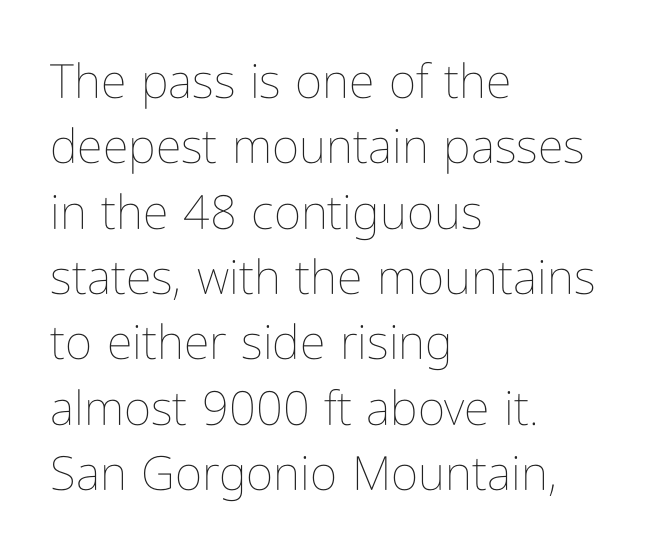
Q: Is the text bold? A: No.
Q: Is the text italic (slanted)? A: No, it is upright.
Q: Is the text underlined? A: No.
Q: How is the paragraph aligned? A: Left-aligned.
Q: Is the spacing between letters normal or unusually wide? A: Normal.
Q: Is the spacing between lines tight, normal or loose? A: Normal.
Q: Width (condensed, normal, or wide)? A: Condensed.
Q: Stroke contrast? A: Low.
Q: x-height? A: Medium.
Q: Monospaced? A: No.
